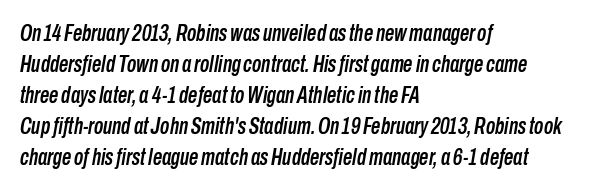
The image shows 23 px text type, italic (leaning right); set left-aligned, normal line spacing (1.35x), normal letter spacing, not underlined.
